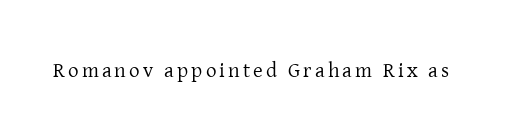
Q: Is the text bold? A: No.
Q: Is the text italic (slanted)? A: No, it is upright.
Q: Is the text underlined? A: No.
